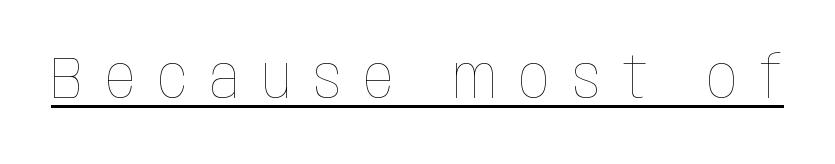
The image shows 59 px thin, condensed type, upright; set unusually wide letter spacing (+0.38 em), underlined; low stroke contrast and a large x-height.
